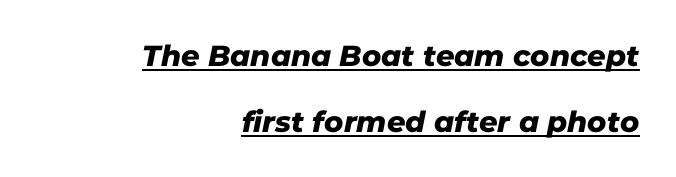
The lines in this sample share a right terminus and differ only in where they begin. Observe the ordinary spacing: letters are neighbours, not strangers. Students, observe: this is what heavily led, spacious text looks like. Each letter keeps its own natural width here, so spacing adapts to shape. The font family rendered here belongs to the sans-serif group. Is there an underline? Yes — a line sits under the letters.
